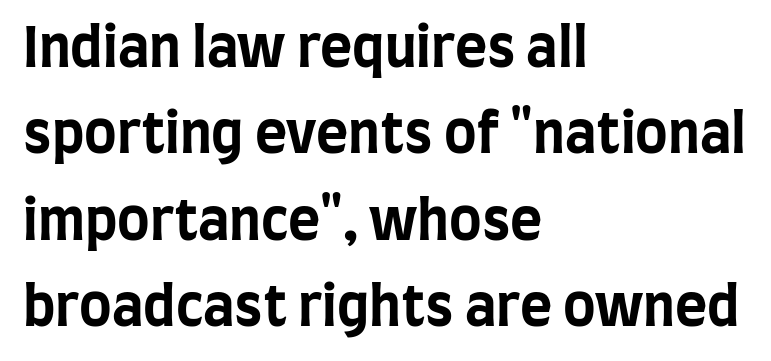
{"serif": "no", "italic": "no", "bold": "yes", "weight": "bold", "width": "condensed", "stroke_contrast": "low", "x_height": "large", "monospaced": "no", "underline": "no", "align": "left", "line_spacing": "normal", "line_spacing_ratio": 1.57, "letter_spacing": "normal", "letter_spacing_em": 0.0, "glyph_px": 55}
